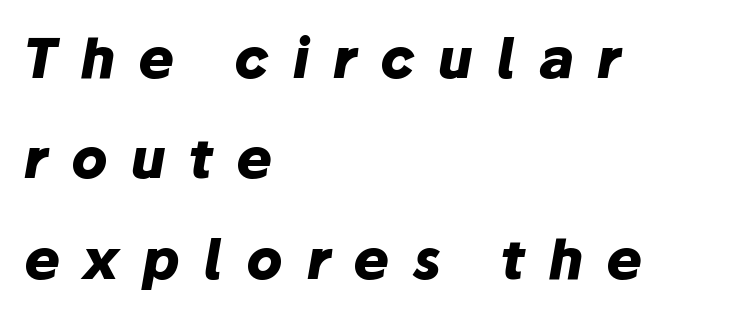
{"italic": "yes", "lean": "right", "slant_degrees": 10, "bold": "yes", "weight": "heavy", "width": "normal", "stroke_contrast": "low", "x_height": "medium", "monospaced": "no", "underline": "no", "align": "left", "line_spacing_ratio": 1.86, "letter_spacing": "wide", "letter_spacing_em": 0.43, "glyph_px": 54}
